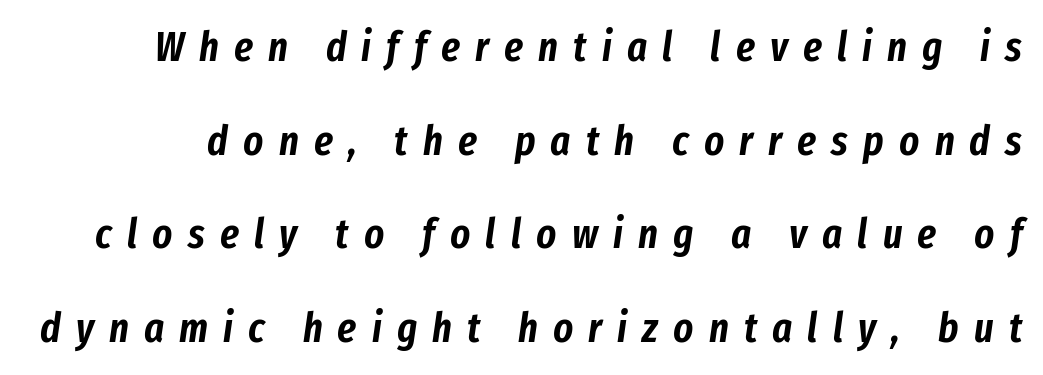
Honestly, the letter spacing is so wide it's the main thing you notice. An italicized treatment has been applied to the whole sample. Widely set lines give the paragraph a tall, airy silhouette. The space beneath each line is pristine and unruled.
